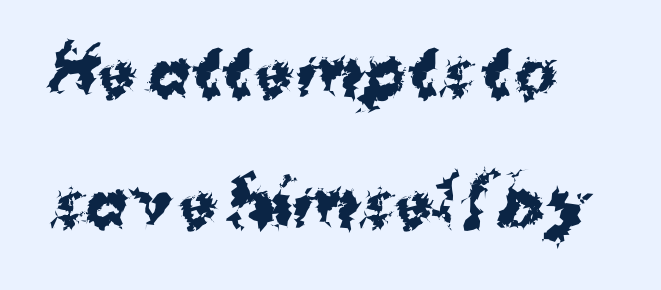
Q: Is the text bold? A: Yes.
Q: Is the text italic (slanted)? A: Yes.
Q: Is the typeface a serif or a sans-serif typeface? A: Sans-serif.
Q: Is the text underlined? A: No.
Q: How is the paragraph aligned? A: Left-aligned.
Q: Is the spacing between letters normal or unusually wide? A: Normal.
Q: Is the spacing between lines tight, normal or loose? A: Loose.
Q: Width (condensed, normal, or wide)? A: Normal.
Q: Stroke contrast? A: Medium.
Q: x-height? A: Medium.
Q: Monospaced? A: No.
